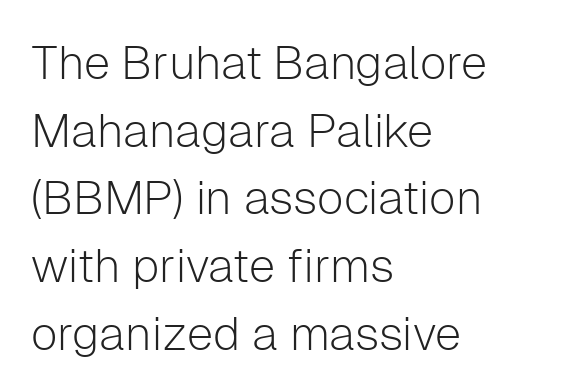
In terms of posture, this sample is upright. Teacher's note: observe the even left margin — that is flush-left alignment. Descenders are the only things crossing below the line. The rendering uses natural spacing where letterforms have individual widths. Stroke terminals: plain, sans-serif. A normal amount of white space separates one row of letters from the next.
